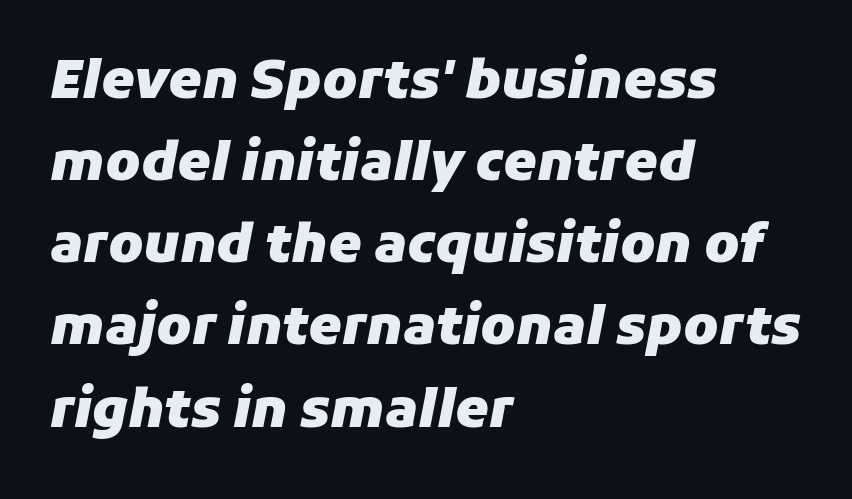
Evenly set lines give the paragraph a standard silhouette. Nothing unusual about the tracking: characters are spaced as the font intends. Unmarked baselines from the first word to the last. Italic: yes, the glyphs are oblique. The typesetting leans heavy: a genuine bold.
